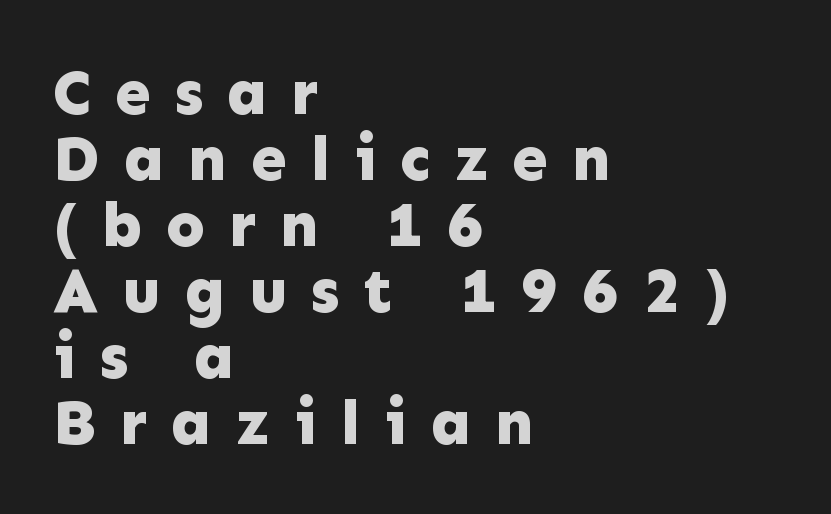
Q: Is the text bold? A: Yes.
Q: Is the text italic (slanted)? A: No, it is upright.
Q: Is the typeface a serif or a sans-serif typeface? A: Sans-serif.
Q: Is the text underlined? A: No.
Q: How is the paragraph aligned? A: Left-aligned.
Q: Is the spacing between letters normal or unusually wide? A: Unusually wide.
Q: Is the spacing between lines tight, normal or loose? A: Tight.
Q: Width (condensed, normal, or wide)? A: Normal.
Q: Stroke contrast? A: Low.
Q: x-height? A: Medium.
Q: Monospaced? A: No.
